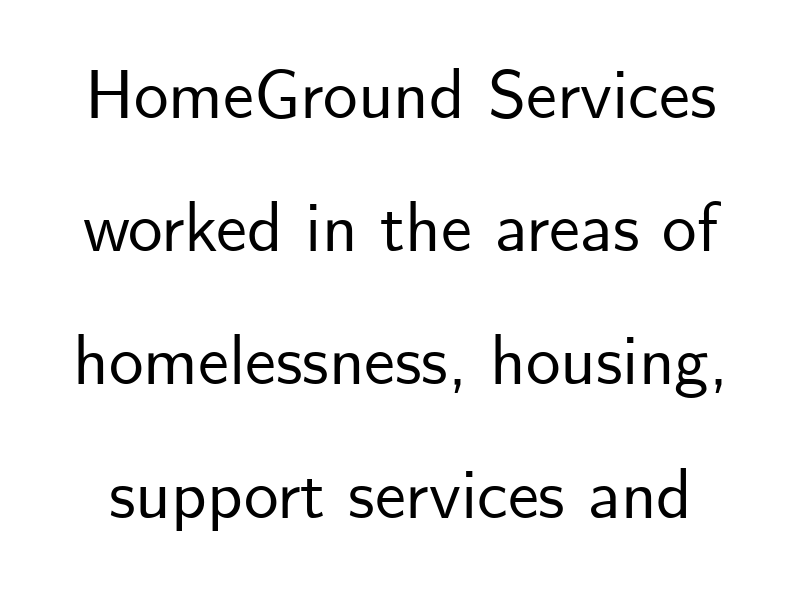
{"serif": "no", "italic": "no", "width": "normal", "stroke_contrast": "low", "x_height": "small", "monospaced": "no", "underline": "no", "line_spacing": "loose", "line_spacing_ratio": 1.93, "letter_spacing": "normal", "letter_spacing_em": 0.0, "glyph_px": 69}
